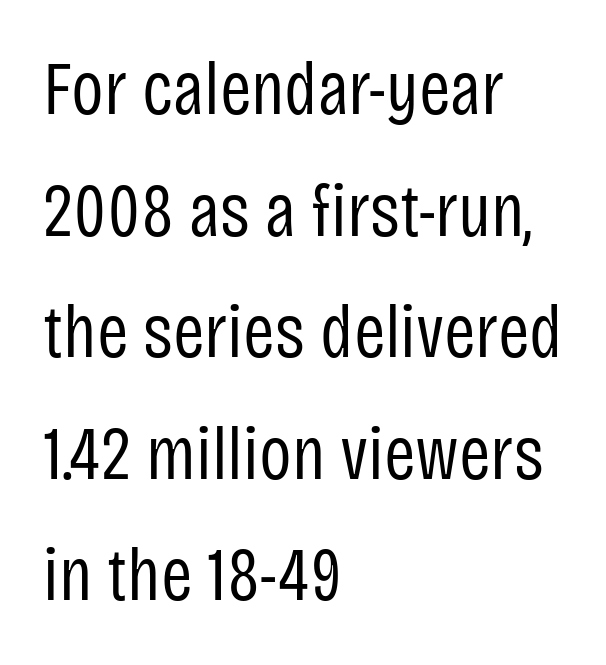
{"serif": "no", "italic": "no", "bold": "no", "weight": "regular", "width": "condensed", "stroke_contrast": "low", "x_height": "large", "monospaced": "no", "underline": "no", "align": "left", "line_spacing": "normal", "line_spacing_ratio": 1.6, "letter_spacing": "normal", "letter_spacing_em": 0.0, "glyph_px": 76}
